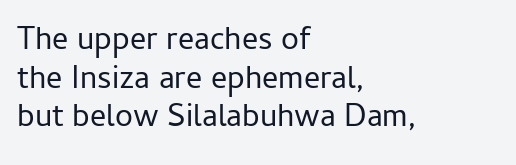
These lines are rendered in a variable-pitch font. The weight tops out at a normal text grade. Spacing between characters is what you'd get straight out of the box. The baseline area is clear.
